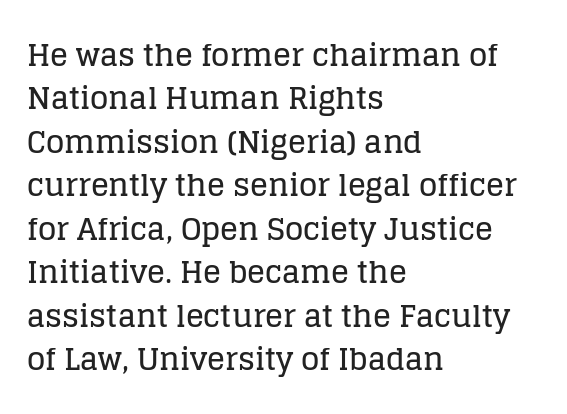
The image shows 30 px serif type, upright; set left-aligned, normal line spacing (1.45x), normal letter spacing, not underlined; low stroke contrast and a large x-height.
